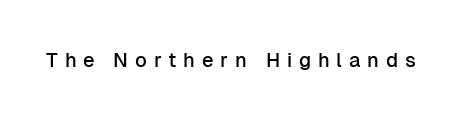
Unmarked baselines from the first word to the last. Loose tracking; the words dissolve into strings of separated letters. Does the lettering tilt? It doesn't — this is upright.
